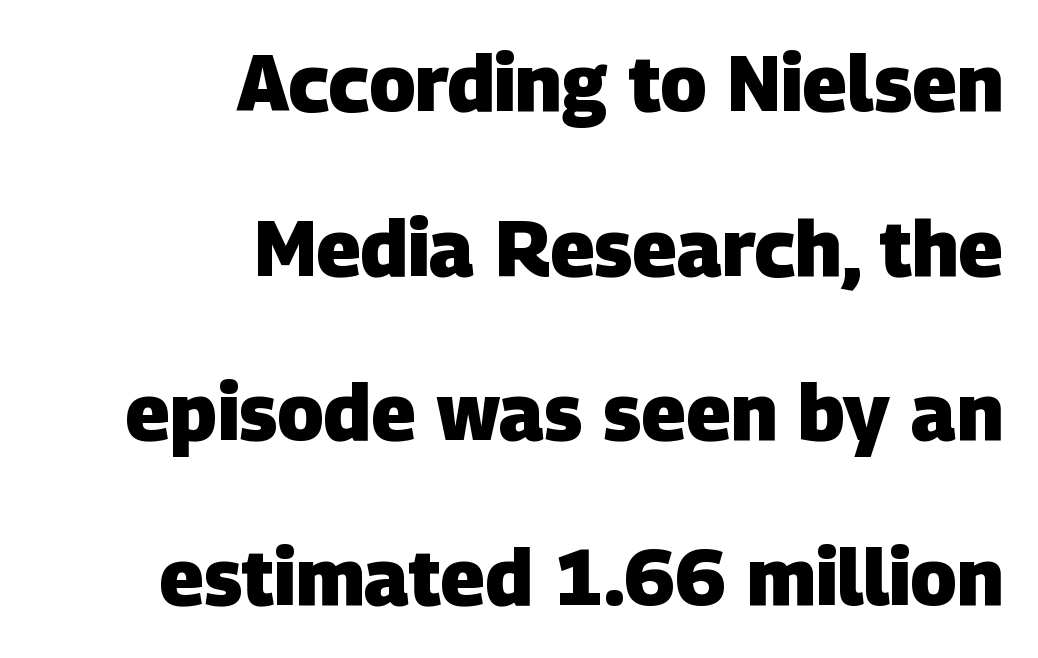
Are there feet on the stems? There aren't — it's a sans. Observe the ordinary spacing: letters are neighbours, not strangers. The lines in this sample share a right terminus and differ only in where they begin. A bare baseline throughout the passage. The passage shown stacks its lines with a broad gap.
